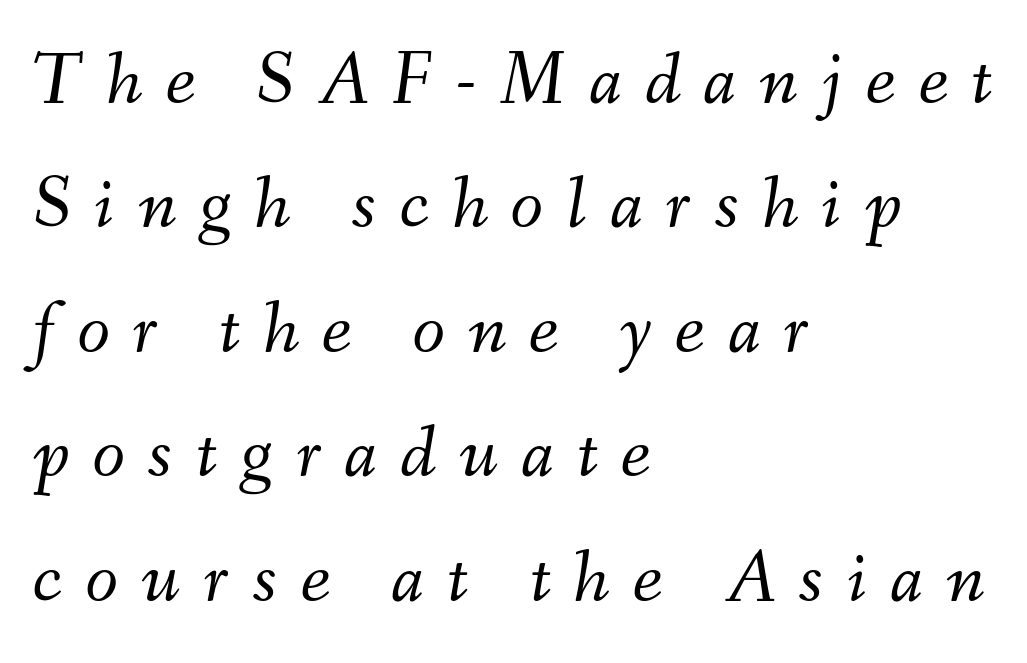
Q: Is the text bold? A: No.
Q: Is the text italic (slanted)? A: Yes, it leans right by about 9 degrees.
Q: Is the text underlined? A: No.
Q: How is the paragraph aligned? A: Left-aligned.
Q: Is the spacing between letters normal or unusually wide? A: Unusually wide.
Q: Is the spacing between lines tight, normal or loose? A: Normal.
Q: Width (condensed, normal, or wide)? A: Normal.
Q: Stroke contrast? A: Medium.
Q: x-height? A: Small.
Q: Monospaced? A: No.
